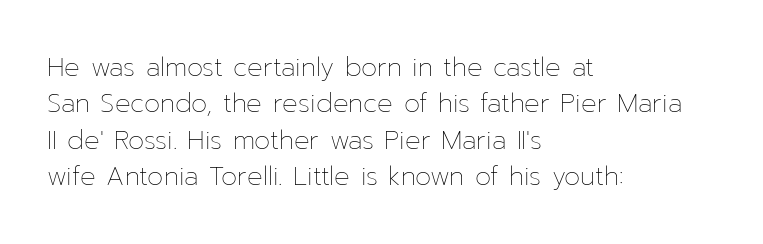
{"italic": "no", "bold": "no", "underline": "no", "align": "left", "line_spacing": "normal", "line_spacing_ratio": 1.4, "letter_spacing": "normal", "letter_spacing_em": 0.0, "glyph_px": 26}
